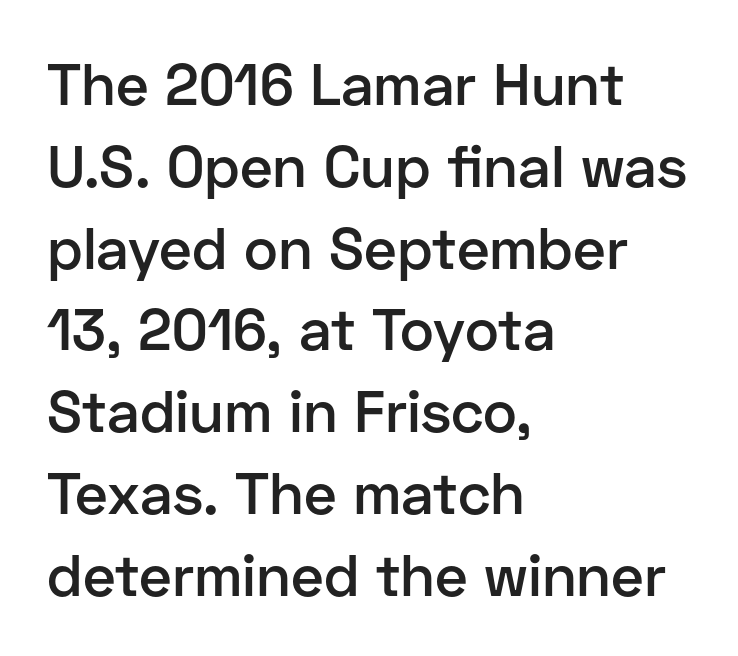
{"serif": "no", "italic": "no", "bold": "semi", "weight": "semibold", "width": "normal", "stroke_contrast": "low", "x_height": "medium", "monospaced": "no", "underline": "no", "align": "left", "line_spacing": "normal", "line_spacing_ratio": 1.41, "letter_spacing": "normal", "letter_spacing_em": 0.0, "glyph_px": 58}
